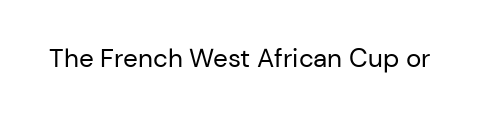
Q: Is the text bold? A: No.
Q: Is the text italic (slanted)? A: No, it is upright.
Q: Is the text underlined? A: No.
Q: Is the spacing between letters normal or unusually wide? A: Normal.
